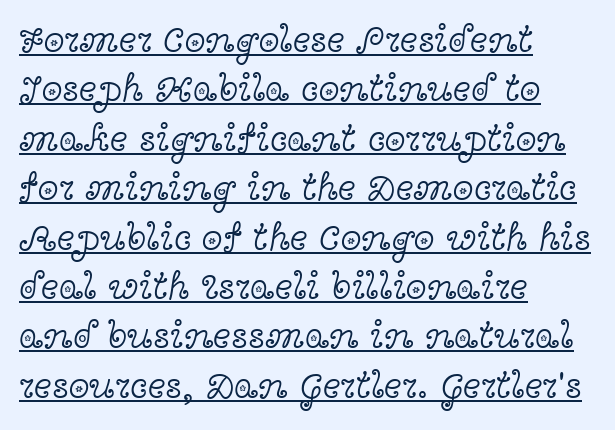
{"serif": "yes", "bold": "no", "weight": "light", "width": "wide", "x_height": "medium", "monospaced": "no", "underline": "yes", "align": "left", "line_spacing": "normal", "line_spacing_ratio": 1.3, "letter_spacing": "normal", "letter_spacing_em": 0.0, "glyph_px": 38}
